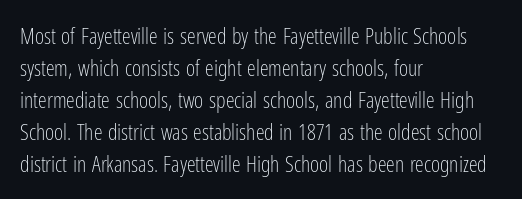
{"italic": "no", "bold": "no", "underline": "no", "align": "left", "line_spacing": "normal", "line_spacing_ratio": 1.45, "letter_spacing": "normal", "letter_spacing_em": 0.0, "glyph_px": 22}
